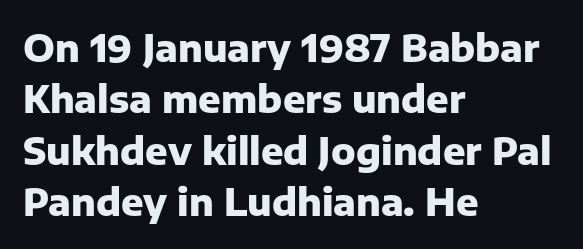
Spacing between characters is what you'd get straight out of the box. In terms of leading, this rendering sits right in the middle. Caption: multi-line text, flush left, ragged right. The type sits square on the baseline with zero lean.
